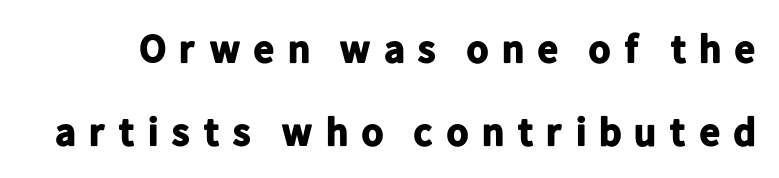
Reading down the column, the eye jumps a long way to each next line. The gaps between neighbouring characters are conspicuously large. Proportional: the letters do not fall into vertical columns. The gap between lines stays unmarked. This is roman type, the default non-slanted kind.
